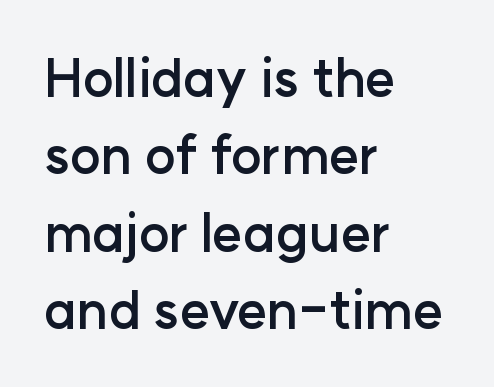
The image shows 52 px semibold sans-serif type, upright; set left-aligned, normal line spacing (1.49x), normal letter spacing, not underlined; low stroke contrast and a medium x-height.
